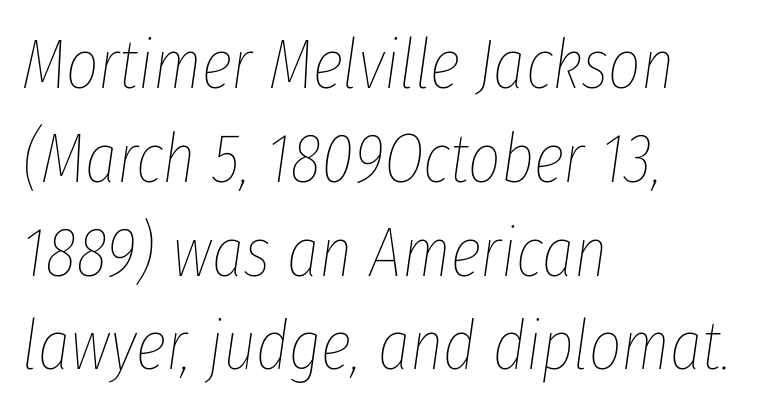
The image shows 70 px thin, condensed type, italic (leaning right); set left-aligned, normal line spacing (1.34x), normal letter spacing, not underlined; low stroke contrast and a medium x-height.
